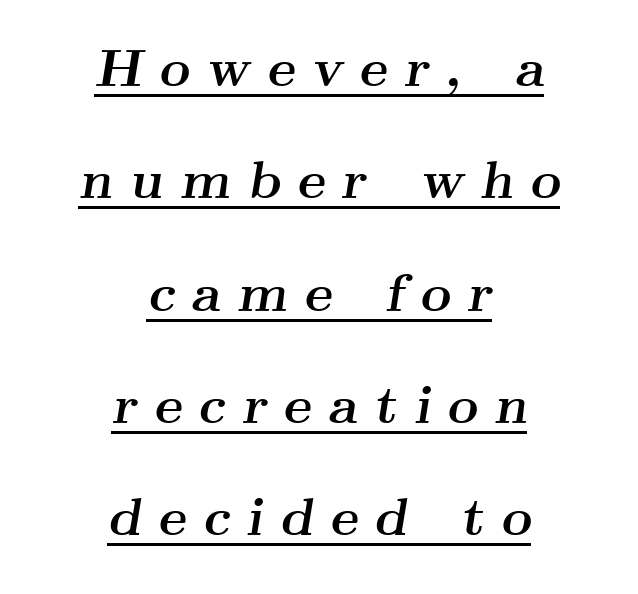
This sample carries an underscore along the baseline area. Students, note that the glyphs here are deliberately spaced far apart. The passage shown is typed in a proportional face where columns would drift. The rendering shows small feet on the letterforms — a serif design. Airy leading. You can tell it's italic because the verticals aren't actually vertical.
